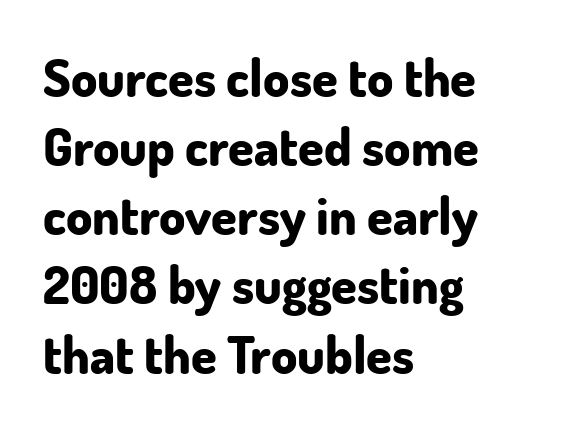
Q: Is the text bold? A: Yes.
Q: Is the text italic (slanted)? A: No, it is upright.
Q: Is the typeface a serif or a sans-serif typeface? A: Sans-serif.
Q: Is the text underlined? A: No.
Q: How is the paragraph aligned? A: Left-aligned.
Q: Is the spacing between letters normal or unusually wide? A: Normal.
Q: Is the spacing between lines tight, normal or loose? A: Normal.
Q: Width (condensed, normal, or wide)? A: Normal.
Q: Stroke contrast? A: Low.
Q: x-height? A: Small.
Q: Monospaced? A: No.
